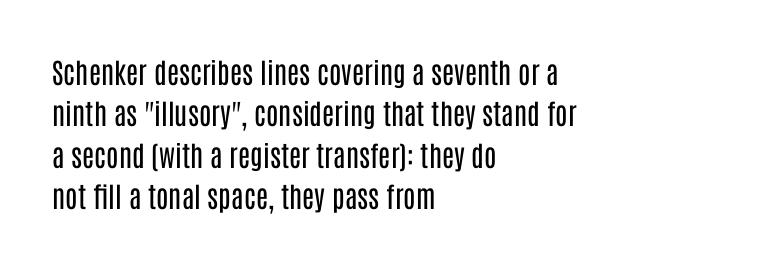
Bold? No — there's no thickening of the strokes. If you drew a ruler down the left edge, every line would touch it. The characters display no serif detailing; their extremities are plain. Vertically, the passage feels balanced, rows spaced as you'd expect.
